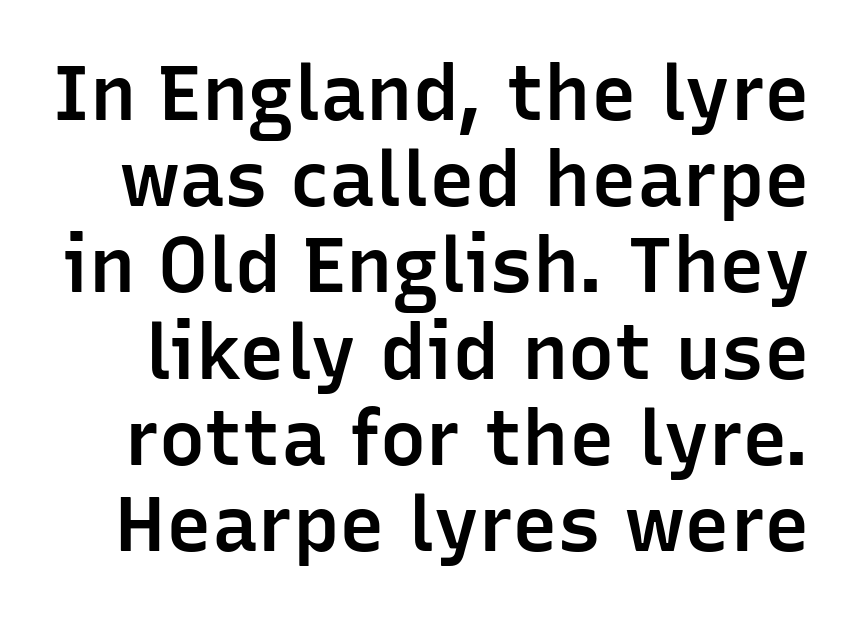
The image shows 77 px semibold sans-serif type, upright; set tight line spacing (1.12x), normal letter spacing, not underlined; low stroke contrast and a medium x-height.
